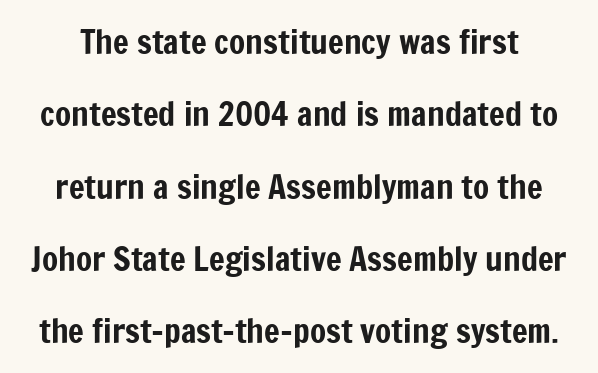
A typesetter would label this face a sans. Every stem runs plumb, perpendicular to the baseline. The rendering keeps characters at their native spacing. A great deal of white space separates one row of letters from the next.
